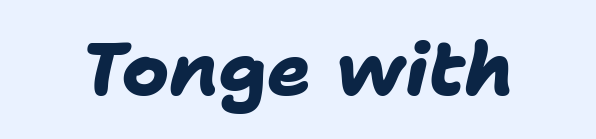
The passage shown is typed in a proportional face where columns would drift. Every letter is thick-stroked: bold, no question. The specimen omits any rule beneath the text block's lines. Does extra space separate the letters? No, they use regular spacing.
